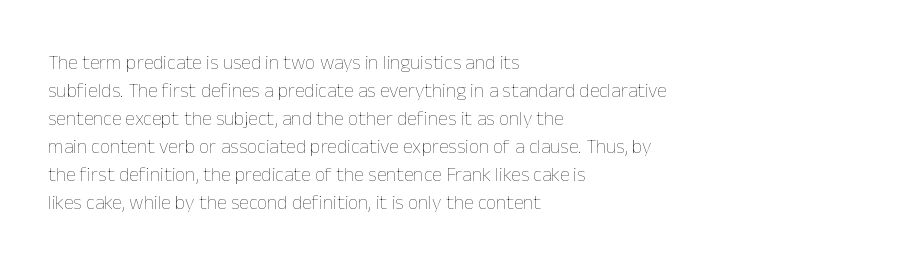
The image shows 20 px text type, upright; set left-aligned, normal line spacing (1.4x), normal letter spacing, not underlined.
